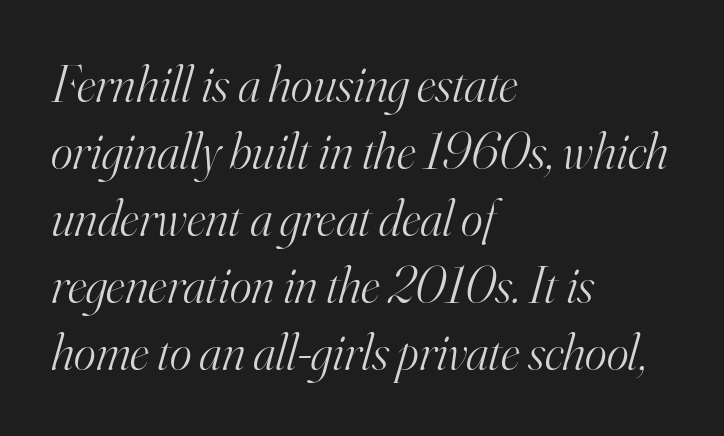
{"serif": "yes", "italic": "yes", "lean": "right", "slant_degrees": 16, "bold": "no", "weight": "light", "width": "normal", "stroke_contrast": "high", "x_height": "small", "monospaced": "no", "underline": "no", "align": "left", "line_spacing": "normal", "line_spacing_ratio": 1.29, "letter_spacing": "normal", "letter_spacing_em": 0.0, "glyph_px": 52}
